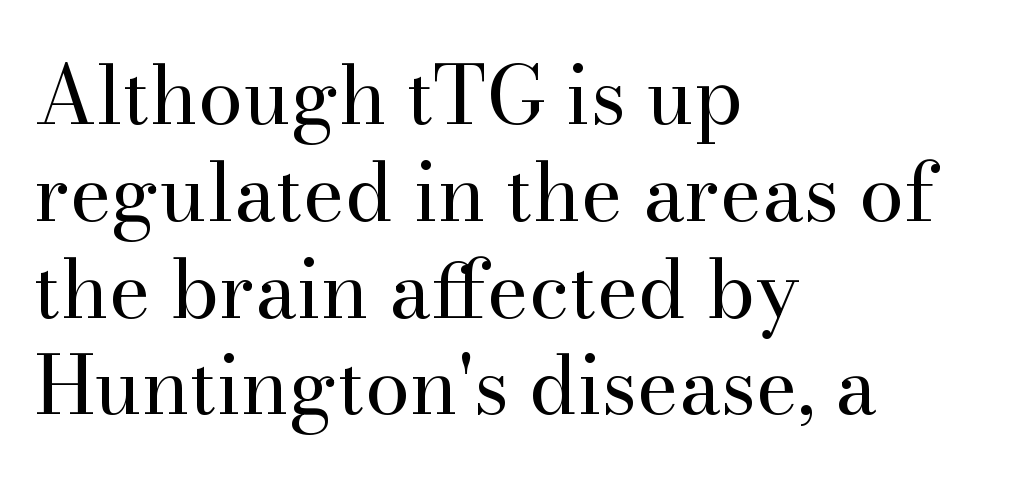
{"serif": "yes", "italic": "no", "bold": "no", "weight": "regular", "width": "normal", "stroke_contrast": "high", "x_height": "small", "monospaced": "no", "underline": "no", "align": "left", "line_spacing_ratio": 1.21, "letter_spacing": "normal", "letter_spacing_em": 0.0, "glyph_px": 80}
